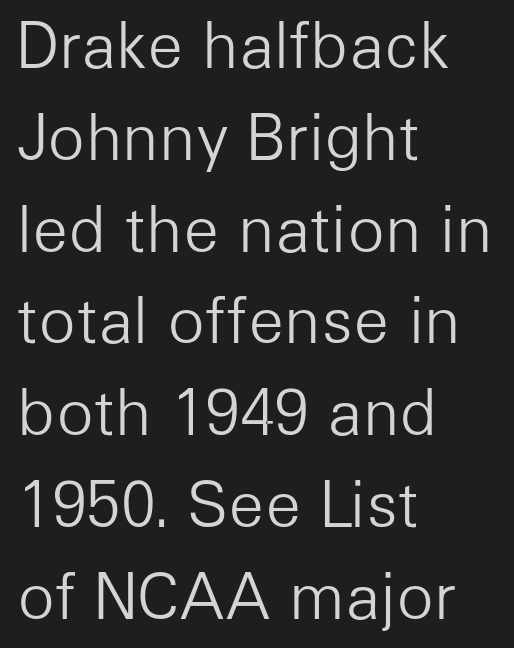
The letters advance in unequal steps, a hallmark of proportional type. This sample uses plain, unmodified letter spacing. Bare-footed words on every line. The text block is weighted toward the left margin, trailing off unevenly rightward. Nothing sits at the stroke ends, so this counts as sans-serif. This reads as an unemphasized weight, regular at the heaviest.
